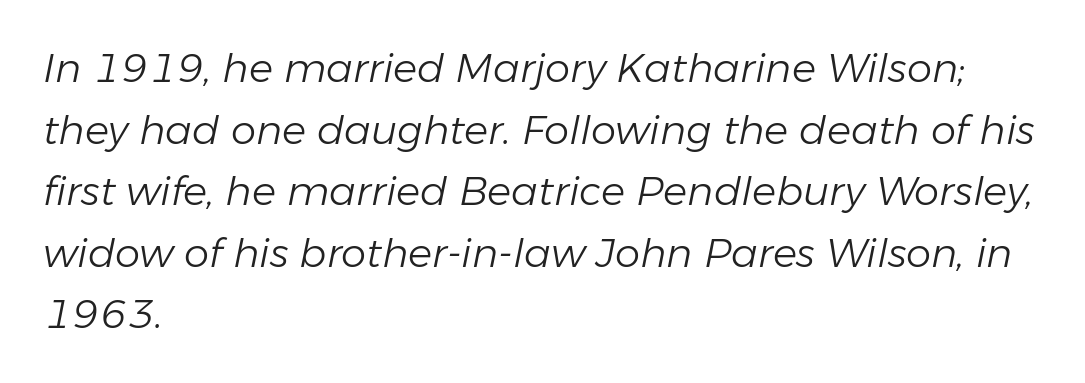
Do the characters align in a grid? No, the font is proportional. When letters slant like this, we call the style italic. Honestly, the letter spacing is just normal — you wouldn't notice it. Short and long lines alike share a common starting point at left. The area under the type is left untouched.
